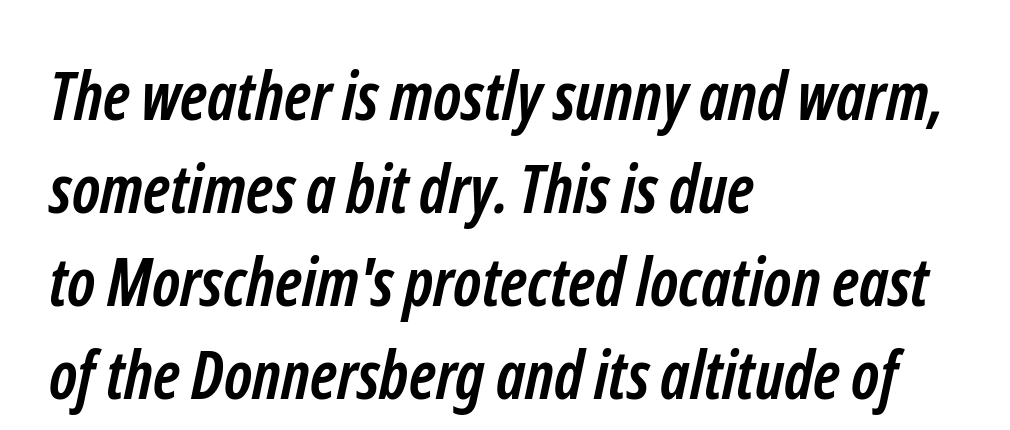
Q: Is the text bold? A: Yes.
Q: Is the typeface a serif or a sans-serif typeface? A: Sans-serif.
Q: Is the text underlined? A: No.
Q: How is the paragraph aligned? A: Left-aligned.
Q: Is the spacing between letters normal or unusually wide? A: Normal.
Q: Is the spacing between lines tight, normal or loose? A: Normal.
Q: Width (condensed, normal, or wide)? A: Condensed.
Q: Stroke contrast? A: Low.
Q: x-height? A: Medium.
Q: Monospaced? A: No.
